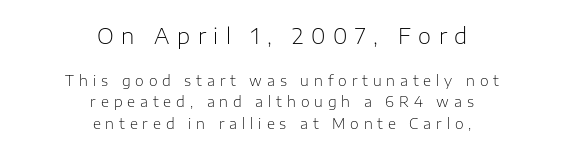
{"italic": "no", "bold": "no", "underline": "no", "align": "center", "line_spacing": "normal", "line_spacing_ratio": 1.53, "letter_spacing": "wide", "letter_spacing_em": 0.35, "larger_block": "first", "size_ratio": 1.5, "glyph_px": 21}
